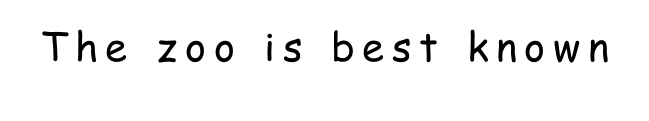
The image shows 40 px regular-weight, condensed sans-serif type, upright; set not underlined; low stroke contrast and a medium x-height.
